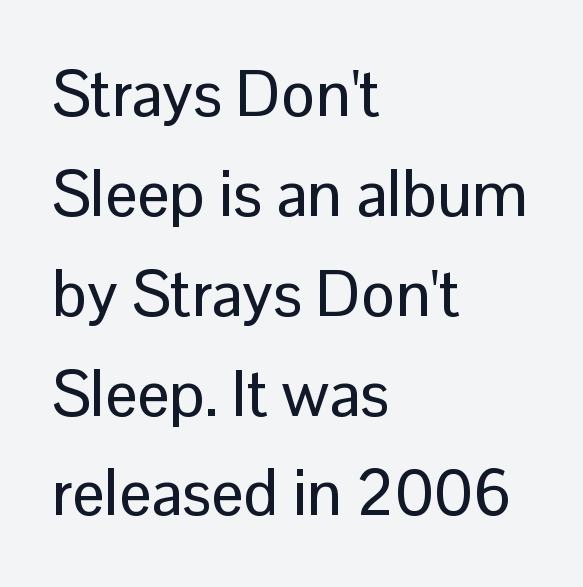
{"serif": "no", "italic": "no", "width": "normal", "stroke_contrast": "low", "x_height": "medium", "monospaced": "no", "underline": "no", "align": "left", "line_spacing": "normal", "line_spacing_ratio": 1.56, "letter_spacing": "normal", "letter_spacing_em": 0.0, "glyph_px": 64}
